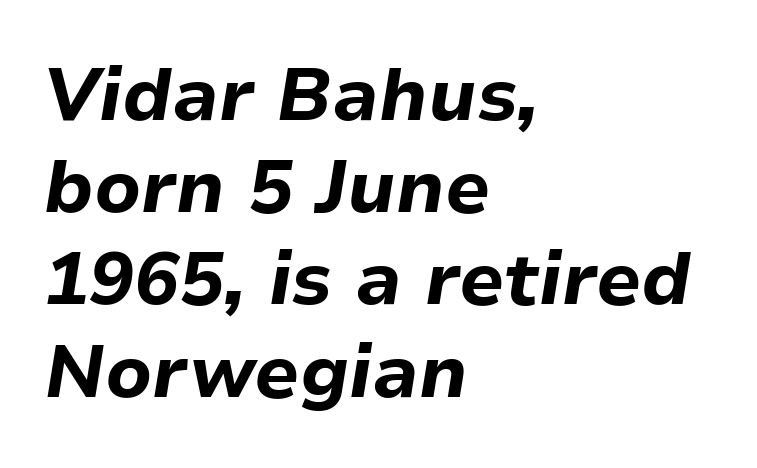
Teacher's note: observe the even left margin — that is flush-left alignment. This rendering leaves character spacing at its baseline value. Notice how the stems are inclined rather than vertical — that's the hallmark of italics. Character widths vary here, with narrow letters taking less room than wide ones. Type without underlining. The letters are bold, with thick, heavy strokes.
